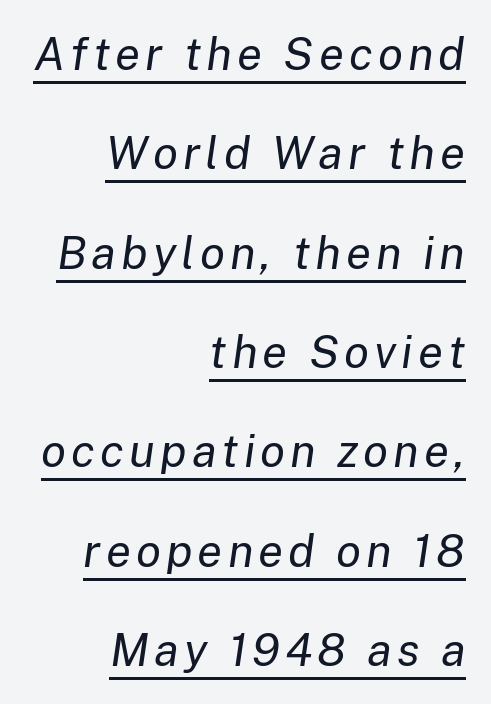
The image shows 46 px regular-weight type, italic (leaning right); set right-aligned, loose line spacing (2.16x), underlined; low stroke contrast and a medium x-height.
